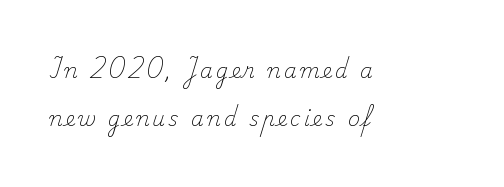
{"bold": "no", "underline": "no", "align": "left", "line_spacing": "loose", "line_spacing_ratio": 2.42, "glyph_px": 20}
